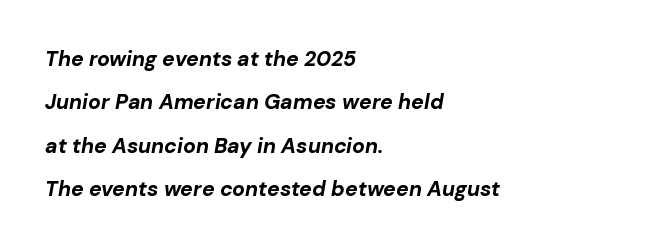
The image shows 21 px bold type, italic (leaning right); set left-aligned, loose line spacing (2.06x), normal letter spacing, not underlined.
